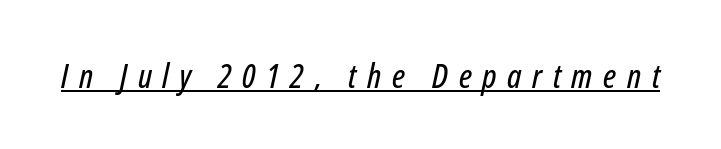
The image shows 34 px condensed type, italic (leaning right); set unusually wide letter spacing (+0.31 em), underlined; low stroke contrast and a medium x-height.
